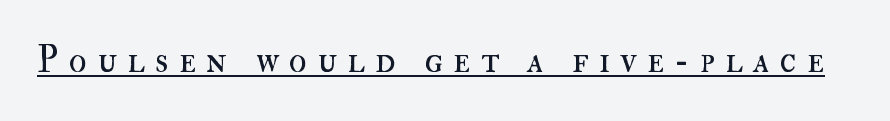
The gaps between neighbouring characters are conspicuously large. Upright lettering throughout. A baseline rule has been typeset under these characters. Is the stroke heavy? The answer is a plain regular-or-lighter.
